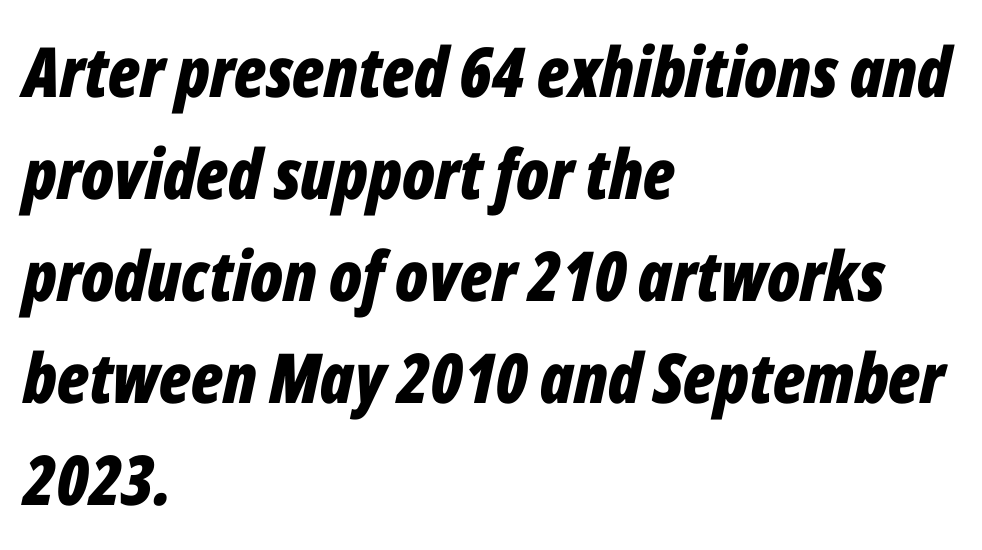
The image shows 69 px bold, condensed type, italic (leaning right); set left-aligned, normal line spacing (1.48x), normal letter spacing, not underlined; low stroke contrast and a medium x-height.
